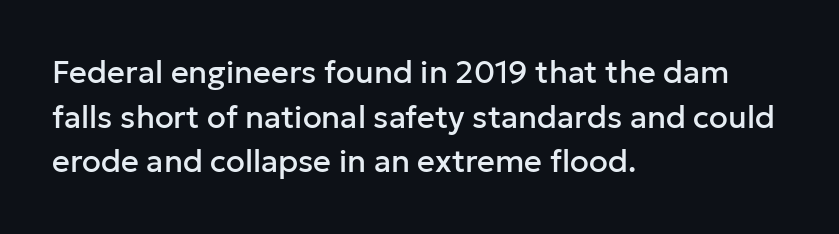
The image shows 31 px sans-serif type, upright; set left-aligned, normal line spacing (1.44x), normal letter spacing, not underlined; low stroke contrast and a medium x-height.
